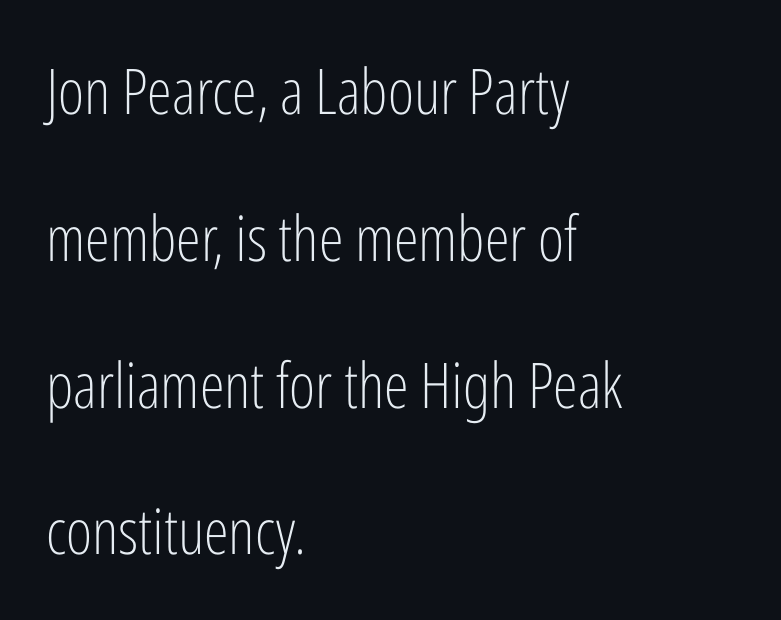
The image shows 63 px light, condensed sans-serif type, upright; set left-aligned, loose line spacing (2.33x), normal letter spacing, not underlined; low stroke contrast and a medium x-height.
